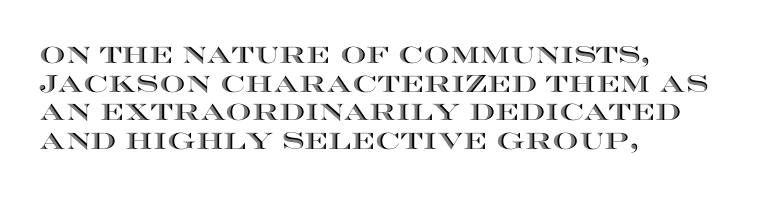
The image shows 23 px text type, upright; set left-aligned, line spacing 1.24x, normal letter spacing, not underlined.
